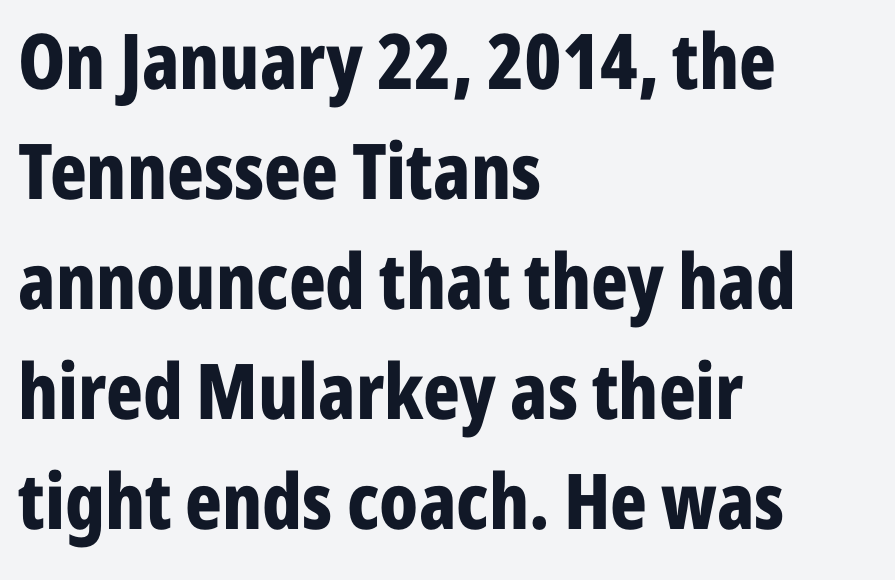
The image shows 77 px bold, condensed sans-serif type, upright; set left-aligned, normal line spacing (1.43x), normal letter spacing, not underlined; low stroke contrast and a medium x-height.
